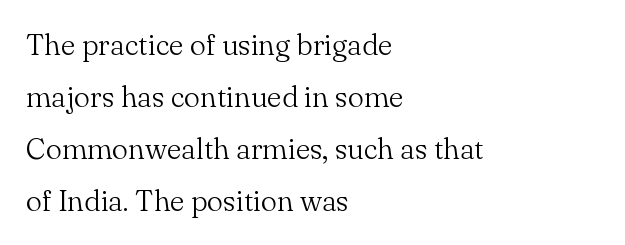
Characters remain perfectly vertical along every line. Note: serifs present on the glyphs. Teacher's note: observe the even left margin — that is flush-left alignment. Weight: in the light-to-regular range.
